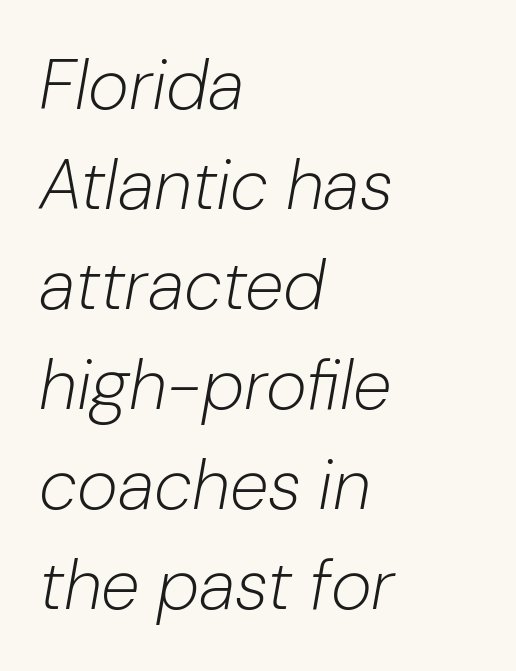
The image shows 70 px light type, italic (leaning right); set left-aligned, normal line spacing (1.43x), normal letter spacing, not underlined; low stroke contrast and a medium x-height.
